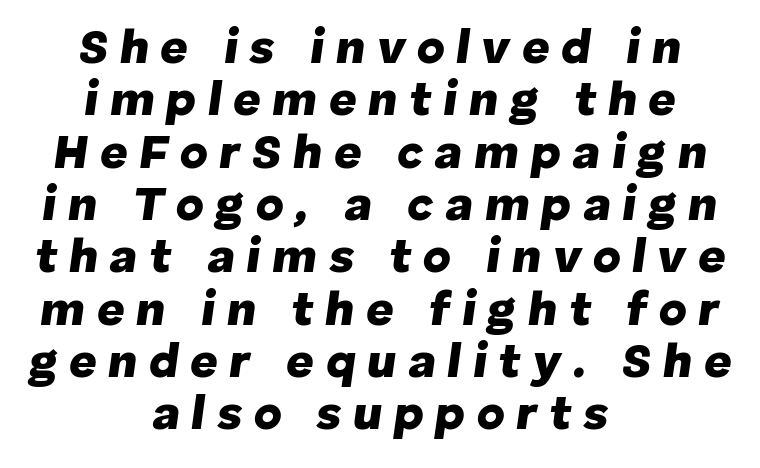
Observe the wide spacing: letters keep a clear distance from each other. You'd pick this weight for a headline — it's a proper bold. The paragraph has two soft edges and a firm central axis. Slanted lettering throughout. The line-height multiplier appears low, near solid setting. Each row of text sits above clean, open space.
